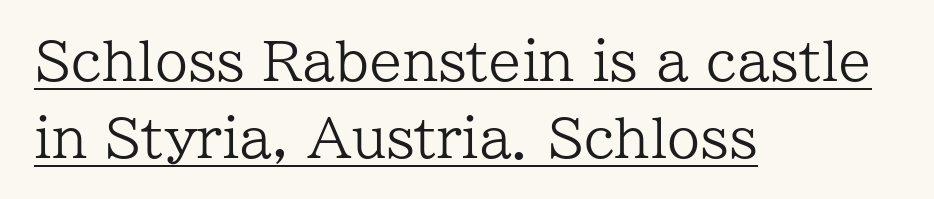
Q: Is the text bold? A: No.
Q: Is the text italic (slanted)? A: No, it is upright.
Q: Is the typeface a serif or a sans-serif typeface? A: Serif.
Q: Is the text underlined? A: Yes.
Q: How is the paragraph aligned? A: Left-aligned.
Q: Is the spacing between letters normal or unusually wide? A: Normal.
Q: Is the spacing between lines tight, normal or loose? A: Normal.
Q: Width (condensed, normal, or wide)? A: Normal.
Q: Stroke contrast? A: Low.
Q: x-height? A: Medium.
Q: Monospaced? A: No.
